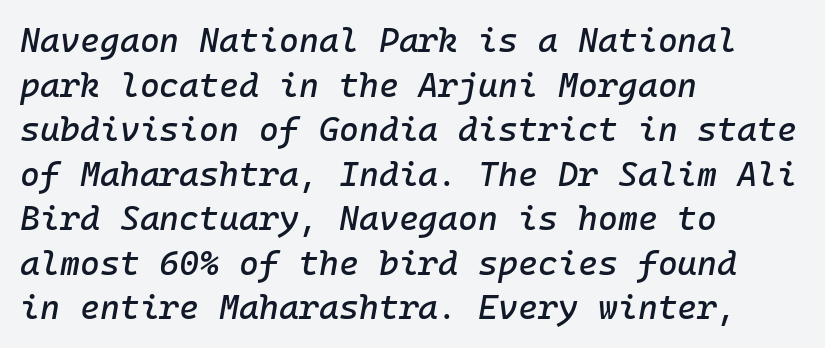
{"italic": "yes", "lean": "right", "slant_degrees": 10, "width": "normal", "stroke_contrast": "low", "x_height": "medium", "underline": "no", "align": "left", "line_spacing": "normal", "line_spacing_ratio": 1.31, "letter_spacing": "normal", "letter_spacing_em": 0.0, "glyph_px": 34}
